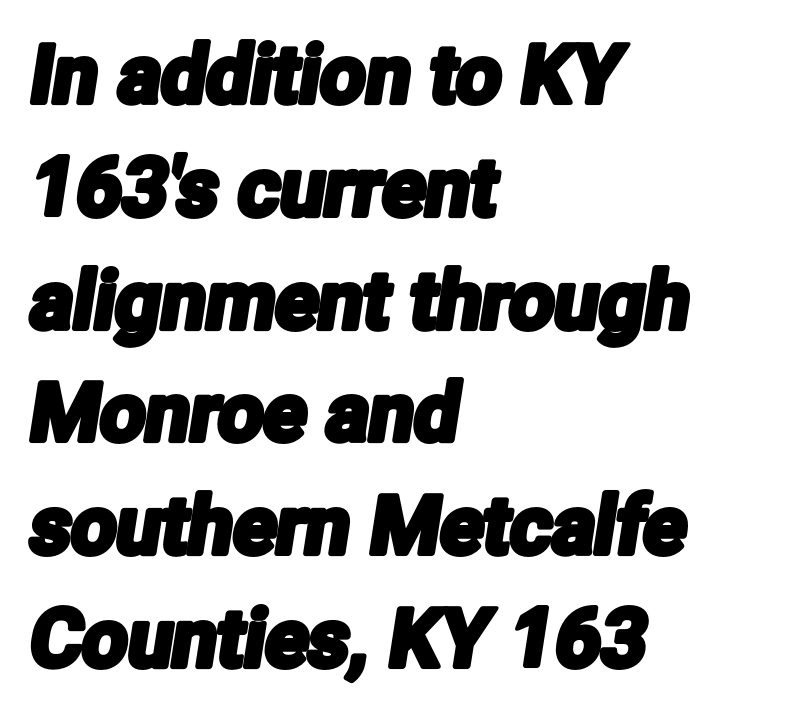
Q: Is the typeface a serif or a sans-serif typeface? A: Sans-serif.
Q: Is the text underlined? A: No.
Q: How is the paragraph aligned? A: Left-aligned.
Q: Is the spacing between letters normal or unusually wide? A: Normal.
Q: Is the spacing between lines tight, normal or loose? A: Normal.
Q: Width (condensed, normal, or wide)? A: Condensed.
Q: Stroke contrast? A: Low.
Q: x-height? A: Medium.
Q: Monospaced? A: No.
